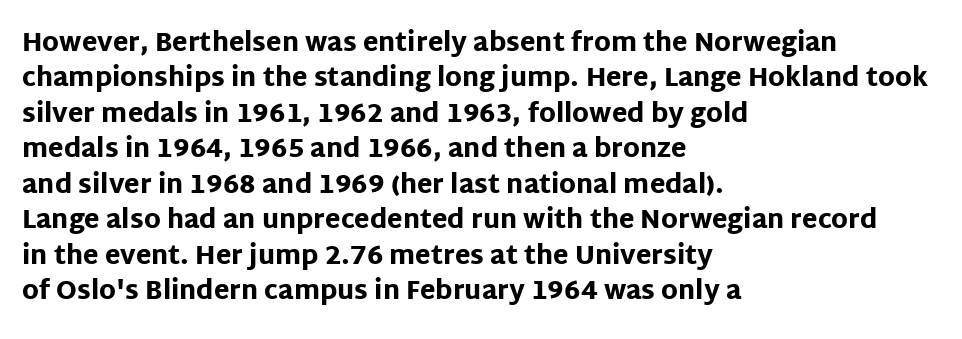
Q: Is the text bold? A: Yes.
Q: Is the text italic (slanted)? A: No, it is upright.
Q: Is the text underlined? A: No.
Q: How is the paragraph aligned? A: Left-aligned.
Q: Is the spacing between letters normal or unusually wide? A: Normal.
Q: Is the spacing between lines tight, normal or loose? A: Normal.
